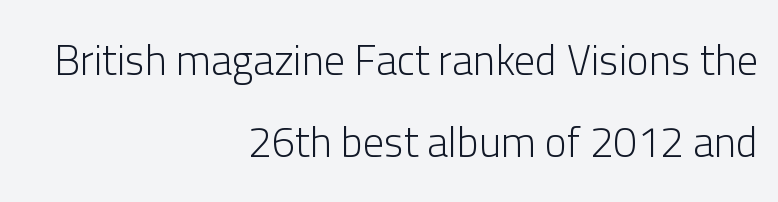
Q: Is the text bold? A: No.
Q: Is the text italic (slanted)? A: No, it is upright.
Q: Is the typeface a serif or a sans-serif typeface? A: Sans-serif.
Q: Is the text underlined? A: No.
Q: How is the paragraph aligned? A: Right-aligned.
Q: Is the spacing between letters normal or unusually wide? A: Normal.
Q: Is the spacing between lines tight, normal or loose? A: Loose.
Q: Width (condensed, normal, or wide)? A: Normal.
Q: Stroke contrast? A: Low.
Q: x-height? A: Medium.
Q: Monospaced? A: No.
